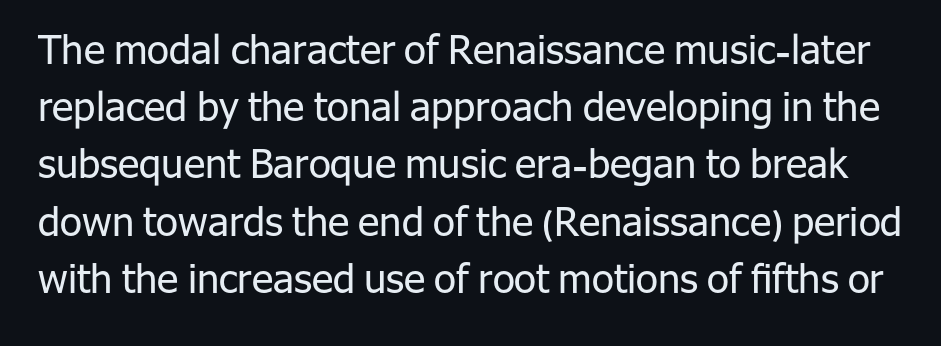
The specimen omits any rule beneath the text block's lines. Is this a sans? Yes — the strokes have no serifs. A typesetter would mark this as roman, not italic. Glyph-to-glyph distance matches everyday printed text.
